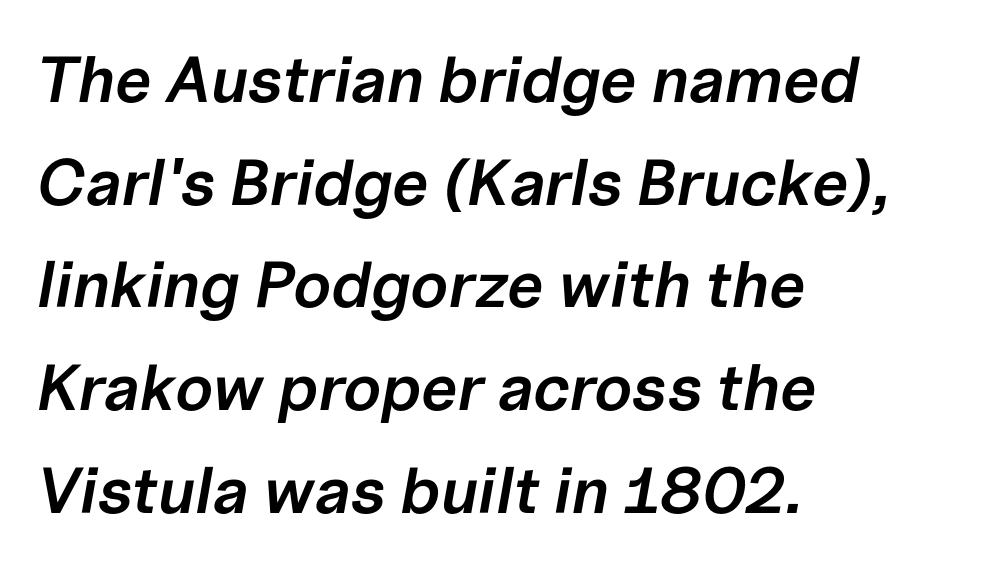
The designer left line spacing at the default. A typesetter would call this zero additional tracking. The lettering tilts uniformly, giving the passage an italic look. Here the designer chose a conventional face with non-uniform glyph widths. This sample is left-justified, so line endings fall wherever the words run out.
